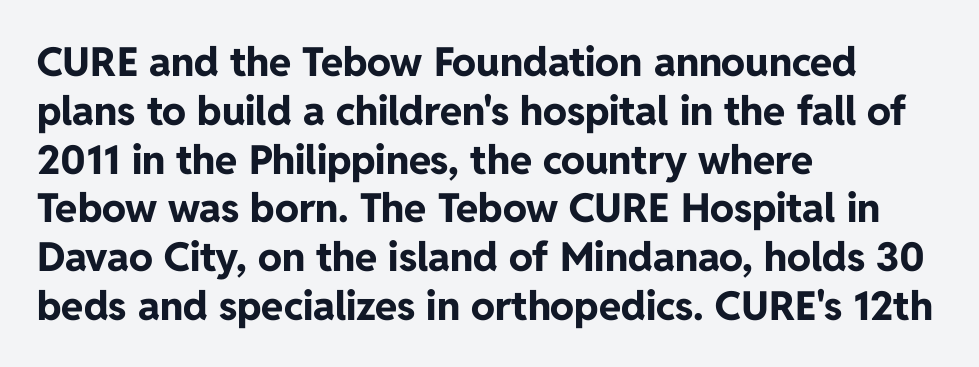
{"serif": "no", "italic": "no", "bold": "yes", "weight": "bold", "width": "normal", "stroke_contrast": "low", "x_height": "medium", "monospaced": "no", "underline": "no", "align": "left", "line_spacing_ratio": 1.22, "letter_spacing": "normal", "letter_spacing_em": 0.0, "glyph_px": 40}
